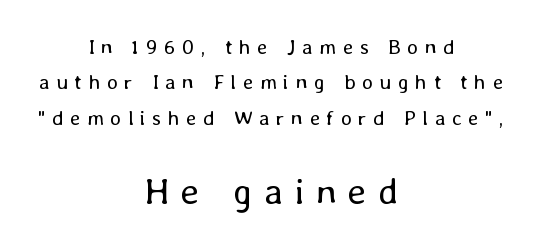
Note the varied advance widths — an 'i' is clearly narrower than an 'm'. Stems here are at most as thick as an everyday book face. Two sizes are in play, and the larger belongs to the second block. Typeset on center — no edge is straight. The lettering holds an erect, upright posture throughout. Interline gaps are of average width in this sample.
